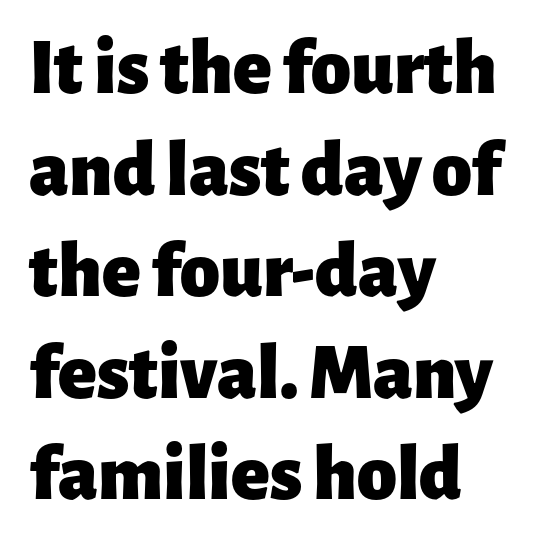
The image shows 80 px heavy sans-serif type, upright; set left-aligned, normal line spacing (1.27x), normal letter spacing, not underlined; low stroke contrast and a medium x-height.
